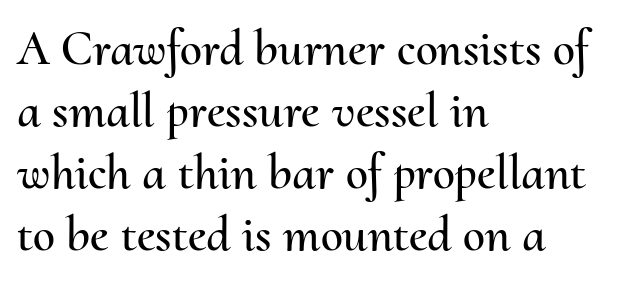
Q: Is the text italic (slanted)? A: No, it is upright.
Q: Is the text underlined? A: No.
Q: How is the paragraph aligned? A: Left-aligned.
Q: Is the spacing between letters normal or unusually wide? A: Normal.
Q: Width (condensed, normal, or wide)? A: Normal.
Q: Stroke contrast? A: Medium.
Q: x-height? A: Small.
Q: Monospaced? A: No.
